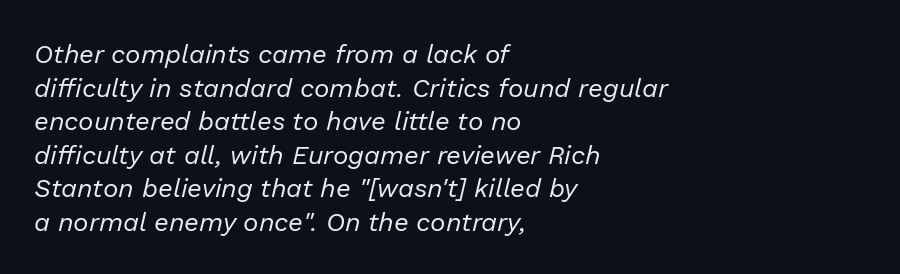
The image shows 26 px text type, italic (leaning right); set left-aligned, normal line spacing (1.29x), normal letter spacing, not underlined.
